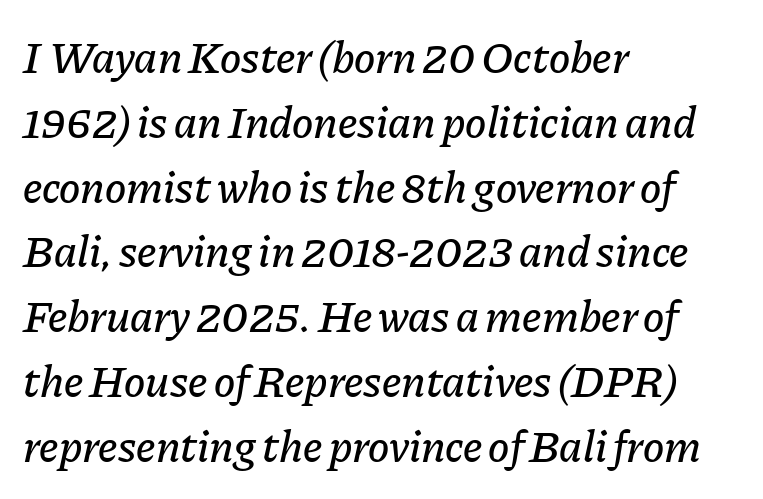
The image shows 45 px text type, italic (leaning right); set left-aligned, normal line spacing (1.44x), normal letter spacing, not underlined; low stroke contrast and a medium x-height.
